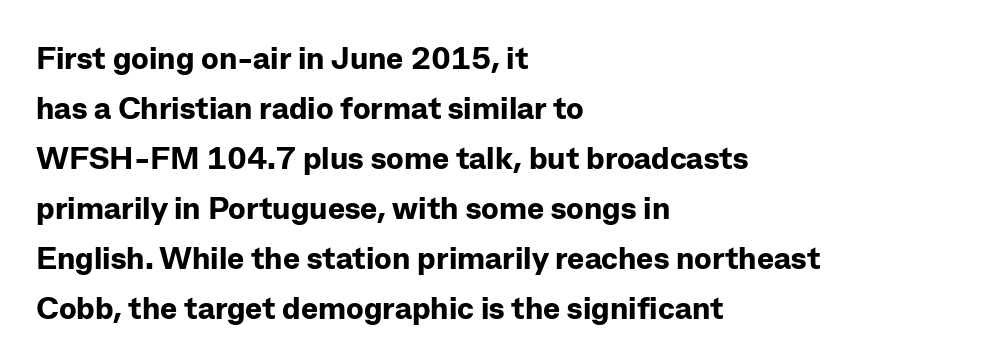
The image shows 32 px bold sans-serif type, upright; set left-aligned, normal line spacing (1.56x), normal letter spacing, not underlined; low stroke contrast and a medium x-height.
